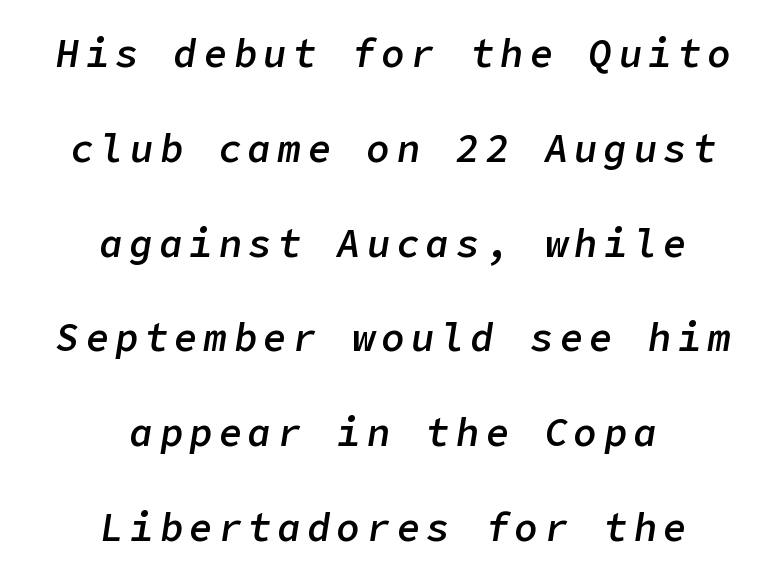
The image shows 39 px semibold type, italic (leaning right); set centered, loose line spacing (2.43x), not underlined; low stroke contrast and a medium x-height.
